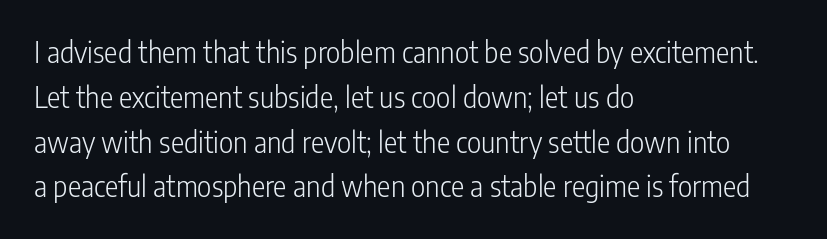
Notice how the stems are strictly vertical — no italics here. Horizontal bands of white between lines are of average thickness. Each letter's strokes conclude bluntly, with no projecting serifs. Rule under the text: the space is simply empty. These lines keep a tight, regular rhythm from letter to letter. The text block is weighted toward the left margin, trailing off unevenly rightward.
